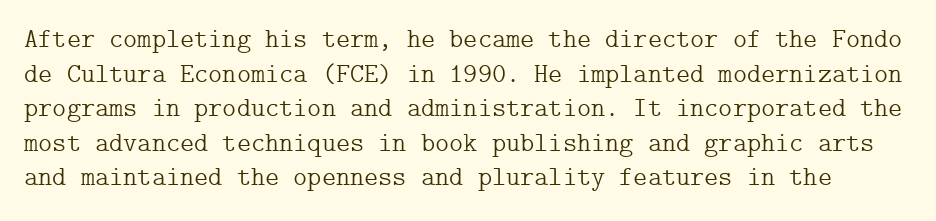
Q: Is the text bold? A: No.
Q: Is the text italic (slanted)? A: No, it is upright.
Q: Is the text underlined? A: No.
Q: Is the spacing between letters normal or unusually wide? A: Normal.
Q: Is the spacing between lines tight, normal or loose? A: Normal.
